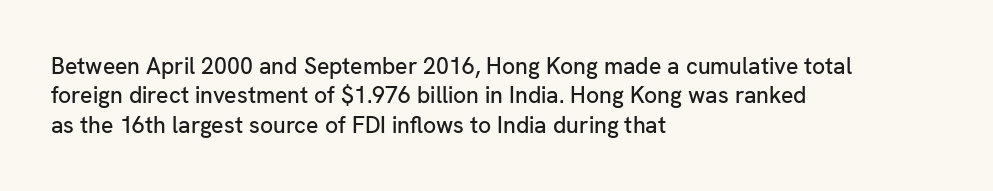
The image shows 23 px text type, upright; set left-aligned, normal line spacing (1.28x), normal letter spacing, not underlined.
